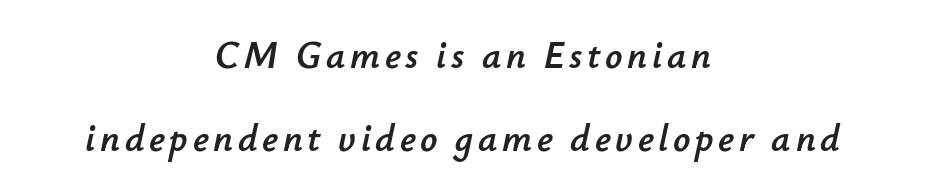
{"italic": "yes", "lean": "right", "slant_degrees": 12, "width": "normal", "stroke_contrast": "low", "x_height": "small", "monospaced": "no", "underline": "no", "align": "center", "line_spacing": "loose", "line_spacing_ratio": 2.19, "glyph_px": 38}
